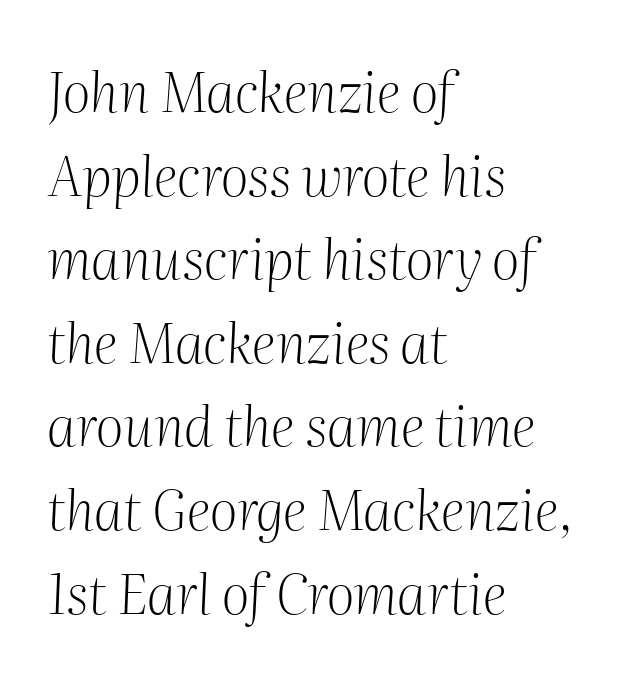
Would a proofreader flag this as italicized? Yes. Letter spacing: default. Each letter keeps its own natural width here, so spacing adapts to shape. Stems and bowls with no extra thickness — not bold. Successive baselines arrive at the customary interval.
